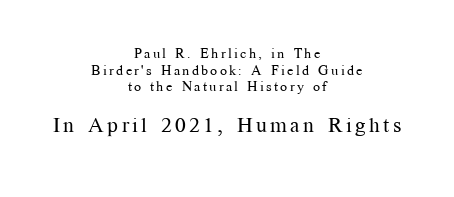
The image shows 21 px text type, upright; set centered, line spacing 1.19x, not underlined; the second (bottom) block is 1.5x larger.
